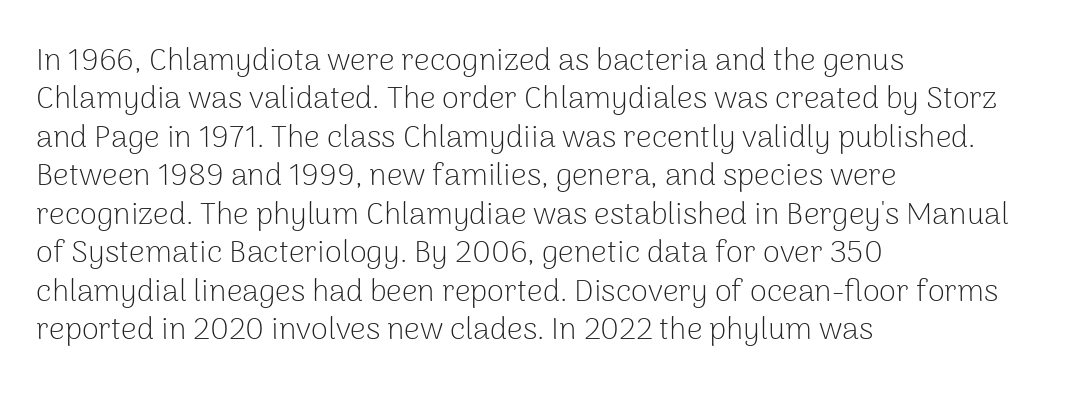
The image shows 31 px light sans-serif type, upright; set left-aligned, line spacing 1.24x, normal letter spacing, not underlined; low stroke contrast and a medium x-height.
